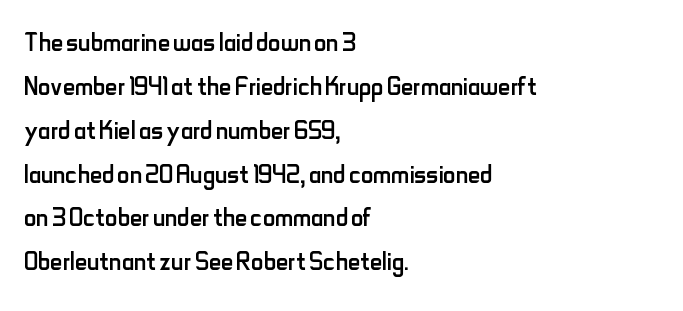
The rendering uses a moderate line-height, typical for paragraphs. Compared with a typical body face, this is equally light or lighter still. Ordinary non-slanted type is in use. The passage shown is not underscored anywhere. Grotesque or geometric, the face here clearly has no serifs. No extra tracking has been applied to these lines.
